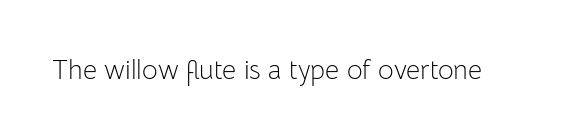
Q: Is the text bold? A: No.
Q: Is the text italic (slanted)? A: No, it is upright.
Q: Is the text underlined? A: No.
Q: Is the spacing between letters normal or unusually wide? A: Normal.
